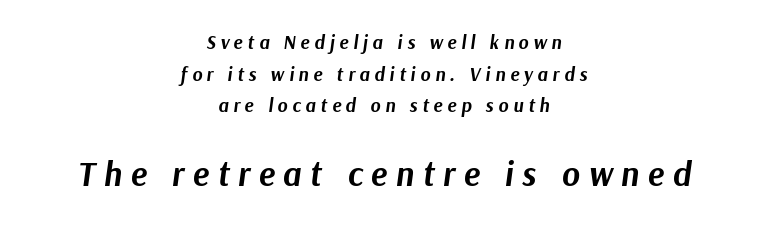
The image shows 34 px bold type, italic (leaning right); set centered, normal line spacing (1.66x), unusually wide letter spacing (+0.25 em), not underlined; the second (bottom) block is 1.79x larger; medium stroke contrast and a medium x-height.
